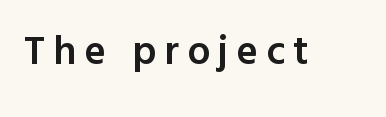
Check the space under the baseline: it is left empty. Typesetter's note: demi weight, one step under bold. This sample has the flowing, uneven cadence of proportional lettering. Ascenders rise straight up at ninety degrees. Stroke terminals: plain, sans-serif. Words appear elongated and porous because spacing is wide.
